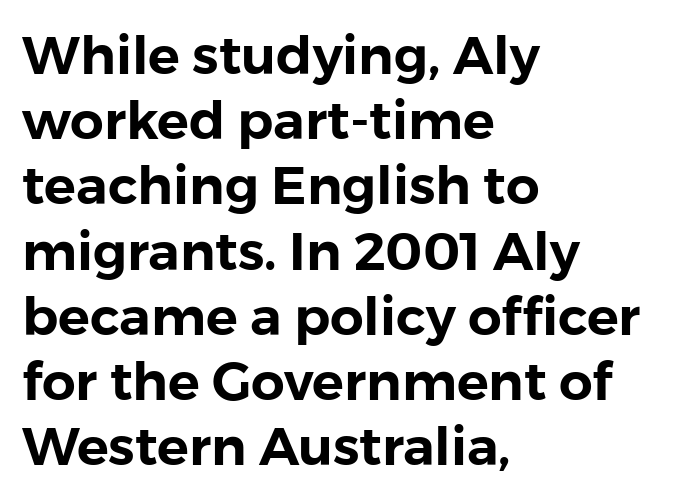
Q: Is the text italic (slanted)? A: No, it is upright.
Q: Is the typeface a serif or a sans-serif typeface? A: Sans-serif.
Q: Is the text underlined? A: No.
Q: How is the paragraph aligned? A: Left-aligned.
Q: Is the spacing between letters normal or unusually wide? A: Normal.
Q: Width (condensed, normal, or wide)? A: Normal.
Q: x-height? A: Medium.
Q: Monospaced? A: No.
